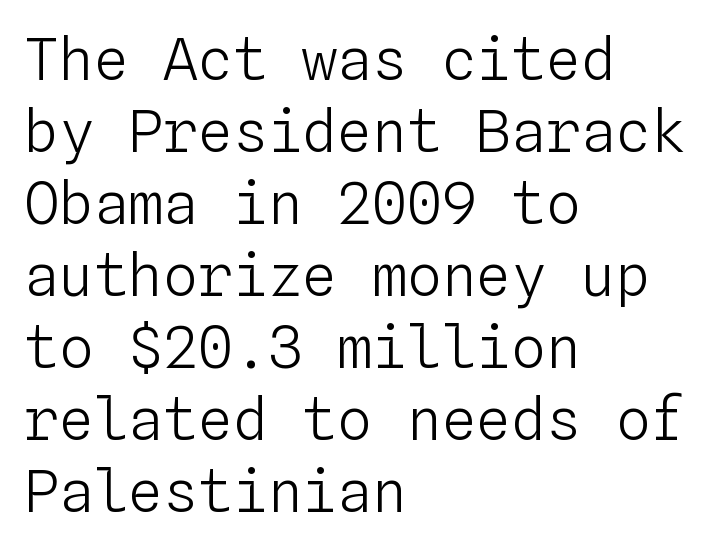
{"italic": "no", "bold": "no", "weight": "light", "width": "normal", "stroke_contrast": "low", "x_height": "medium", "monospaced": "yes", "underline": "no", "align": "left", "line_spacing_ratio": 1.24, "letter_spacing": "normal", "letter_spacing_em": 0.0, "glyph_px": 58}
